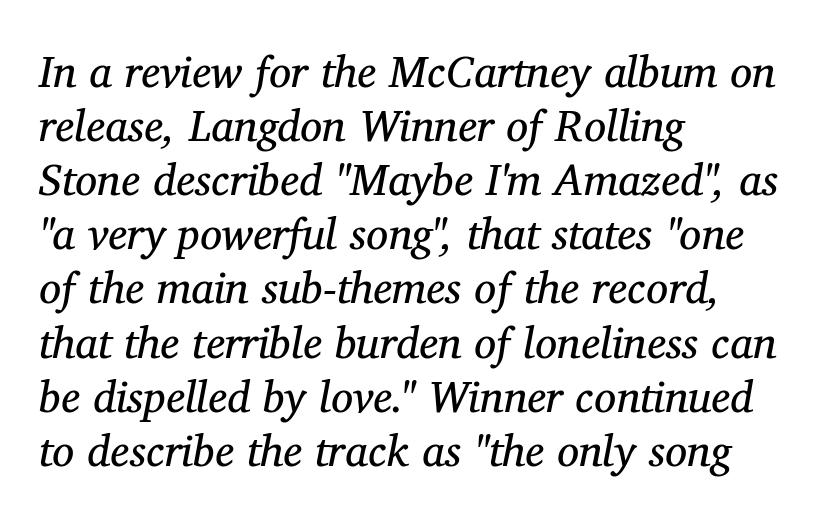
{"serif": "yes", "italic": "yes", "lean": "right", "slant_degrees": 11, "bold": "no", "weight": "regular", "width": "normal", "stroke_contrast": "medium", "x_height": "medium", "monospaced": "no", "underline": "no", "align": "left", "line_spacing_ratio": 1.23, "letter_spacing": "normal", "letter_spacing_em": 0.0, "glyph_px": 44}
